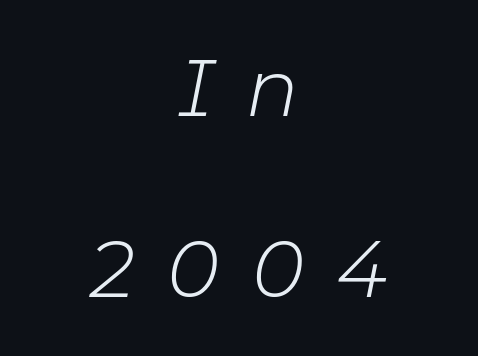
Both edges are ragged and mirror each other, which tells us the setting is centered. This is oblique type, the kind used for emphasis or titles. The space between consecutive lines is lavish. This is not heavy type; no bold has been used. Is the letter spacing exaggerated? Yes — the characters are pushed far apart. The face used here is proportionally spaced, like ordinary book or web type.
